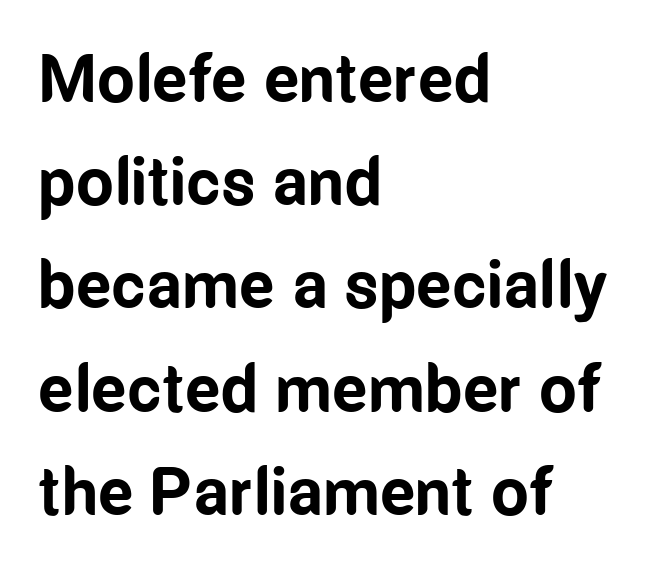
{"serif": "no", "italic": "no", "bold": "yes", "weight": "bold", "width": "condensed", "stroke_contrast": "low", "x_height": "medium", "monospaced": "no", "underline": "no", "align": "left", "line_spacing": "normal", "line_spacing_ratio": 1.54, "letter_spacing": "normal", "letter_spacing_em": 0.0, "glyph_px": 67}
